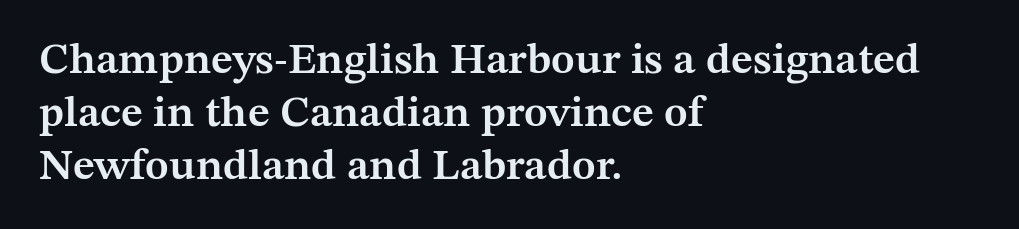
The image shows 44 px semibold serif type, upright; set left-aligned, line spacing 1.2x, normal letter spacing, not underlined; medium stroke contrast and a medium x-height.
